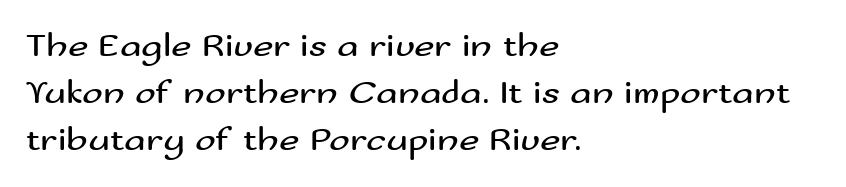
The image shows 35 px regular-weight, wide sans-serif type, upright; set left-aligned, normal line spacing (1.34x), normal letter spacing, not underlined; medium stroke contrast and a small x-height.
